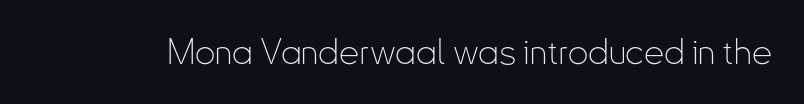
The image shows 36 px thin, condensed sans-serif type, upright; set normal letter spacing, not underlined; low stroke contrast and a small x-height.
